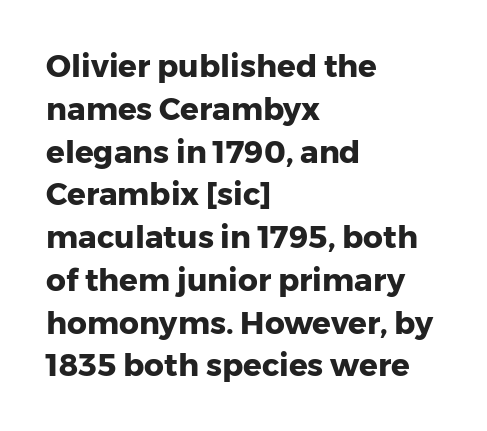
Designer's note — italics off, roman on. Here the designer chose a conventional face with non-uniform glyph widths. Stroke thickness is high; the sample reads as a true bold. Every row of glyphs begins at an identical x-position on the left. The specimen omits any rule beneath the text block's lines.
